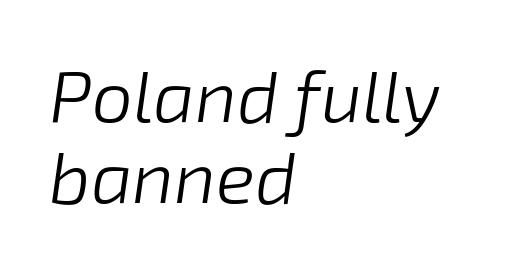
Q: Is the text bold? A: No.
Q: Is the text italic (slanted)? A: Yes, it leans right by about 8 degrees.
Q: Is the text underlined? A: No.
Q: How is the paragraph aligned? A: Left-aligned.
Q: Is the spacing between letters normal or unusually wide? A: Normal.
Q: Is the spacing between lines tight, normal or loose? A: Tight.
Q: Width (condensed, normal, or wide)? A: Normal.
Q: Stroke contrast? A: Low.
Q: x-height? A: Medium.
Q: Monospaced? A: No.
